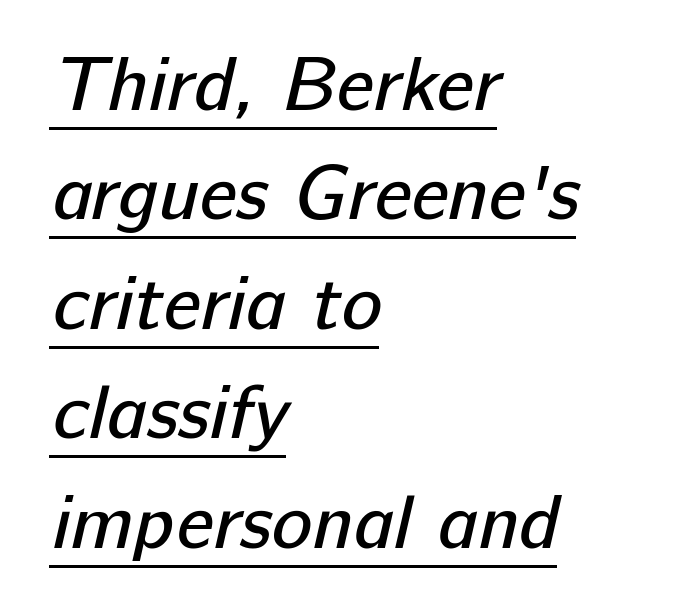
Q: Is the text bold? A: No.
Q: Is the typeface a serif or a sans-serif typeface? A: Sans-serif.
Q: Is the text underlined? A: Yes.
Q: How is the paragraph aligned? A: Left-aligned.
Q: Is the spacing between letters normal or unusually wide? A: Normal.
Q: Is the spacing between lines tight, normal or loose? A: Normal.
Q: Width (condensed, normal, or wide)? A: Normal.
Q: Stroke contrast? A: Low.
Q: x-height? A: Medium.
Q: Monospaced? A: No.
